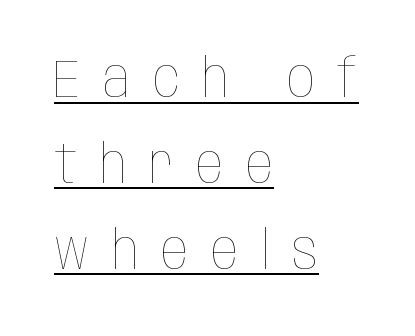
{"italic": "no", "bold": "no", "weight": "thin", "width": "condensed", "stroke_contrast": "low", "x_height": "large", "monospaced": "no", "underline": "yes", "align": "left", "line_spacing": "normal", "line_spacing_ratio": 1.59, "letter_spacing": "wide", "letter_spacing_em": 0.42, "glyph_px": 54}
